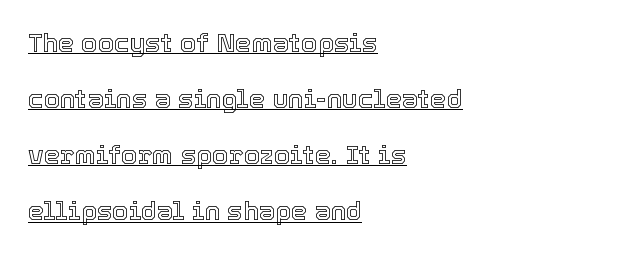
The face used here is rendered with its standard letterfit. Does a line run under the words? Yes, clearly. Horizontal alignment here is leftward, the default for most running prose. In terms of posture, this sample is upright. Successive baselines arrive slowly, with a big drop between each.
